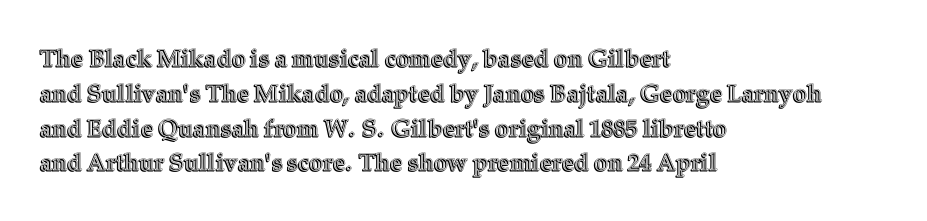
{"italic": "no", "underline": "no", "align": "left", "line_spacing": "normal", "line_spacing_ratio": 1.45, "letter_spacing": "normal", "letter_spacing_em": 0.0, "glyph_px": 24}
